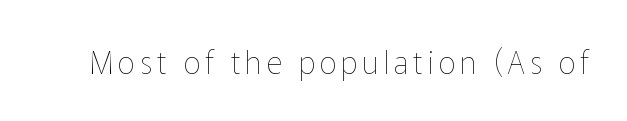
Weight: regular or lighter. The string is rendered with underlining switched off. Varying glyph widths throughout — classic text-font behaviour. Nope, not italic — everything's standing straight.
